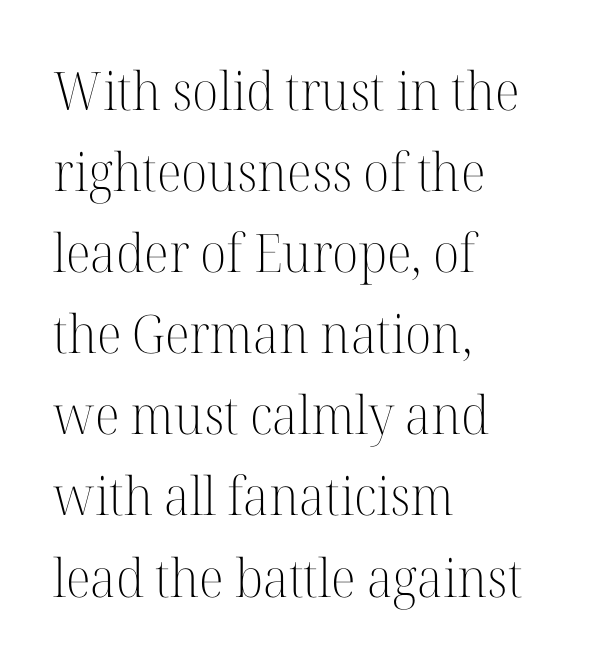
{"serif": "yes", "italic": "no", "bold": "no", "weight": "light", "width": "normal", "stroke_contrast": "high", "x_height": "medium", "monospaced": "no", "underline": "no", "align": "left", "line_spacing": "normal", "line_spacing_ratio": 1.53, "letter_spacing": "normal", "letter_spacing_em": 0.0, "glyph_px": 53}
